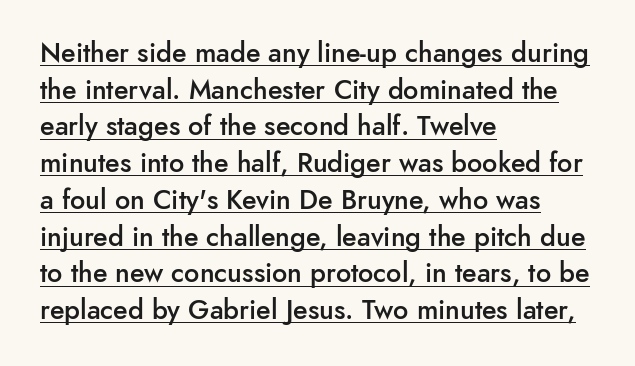
The rendered words wear a rule along their underside. The typesetter chose a ragged-right arrangement here. Summary of weight: moderately heavy, a semibold. If you drew a line through each stem, it would be perfectly vertical.
